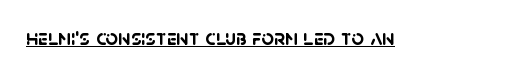
{"bold": "yes", "underline": "yes", "letter_spacing": "normal", "letter_spacing_em": 0.0, "glyph_px": 22}
